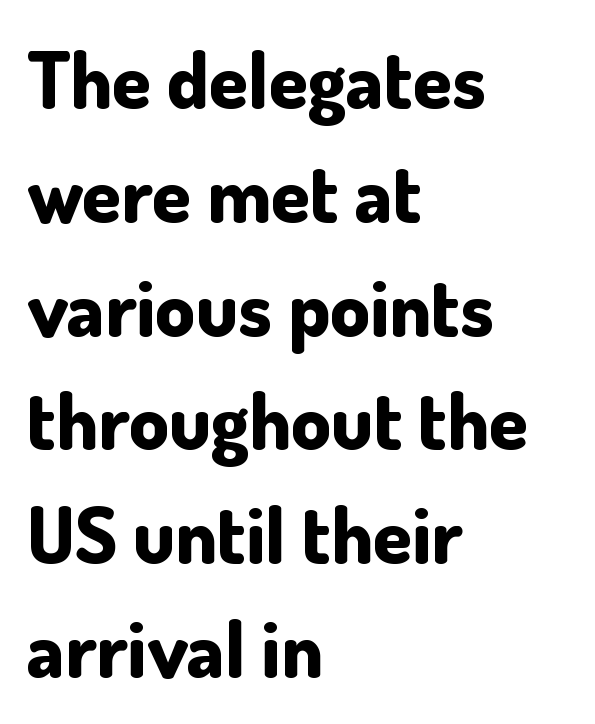
{"serif": "no", "italic": "no", "bold": "yes", "weight": "bold", "width": "normal", "stroke_contrast": "low", "x_height": "small", "monospaced": "no", "underline": "no", "align": "left", "line_spacing": "normal", "line_spacing_ratio": 1.44, "letter_spacing": "normal", "letter_spacing_em": 0.0, "glyph_px": 79}
